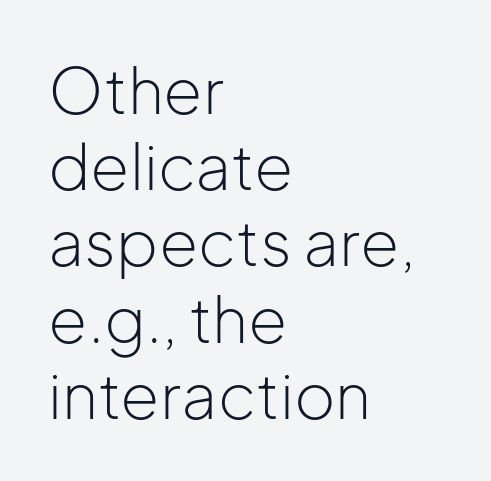
The image shows 63 px light sans-serif type, upright; set left-aligned, line spacing 1.21x, normal letter spacing, not underlined; low stroke contrast and a medium x-height.
